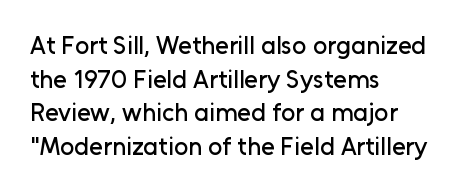
Q: Is the text italic (slanted)? A: No, it is upright.
Q: Is the text underlined? A: No.
Q: How is the paragraph aligned? A: Left-aligned.
Q: Is the spacing between letters normal or unusually wide? A: Normal.
Q: Is the spacing between lines tight, normal or loose? A: Normal.
